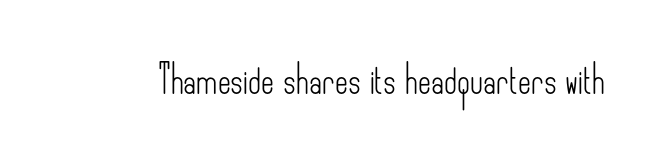
Q: Is the text bold? A: No.
Q: Is the text italic (slanted)? A: No, it is upright.
Q: Is the typeface a serif or a sans-serif typeface? A: Sans-serif.
Q: Is the text underlined? A: No.
Q: Is the spacing between letters normal or unusually wide? A: Normal.
Q: Width (condensed, normal, or wide)? A: Condensed.
Q: Stroke contrast? A: Low.
Q: x-height? A: Small.
Q: Monospaced? A: No.
